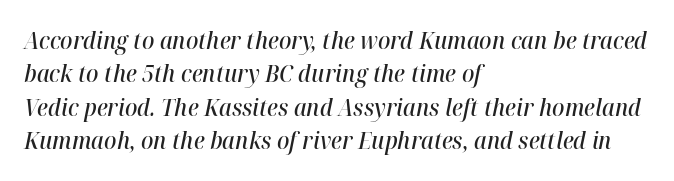
Q: Is the text bold? A: Semi-bold.
Q: Is the text italic (slanted)? A: Yes, it leans right by about 12 degrees.
Q: Is the text underlined? A: No.
Q: How is the paragraph aligned? A: Left-aligned.
Q: Is the spacing between letters normal or unusually wide? A: Normal.
Q: Is the spacing between lines tight, normal or loose? A: Normal.
